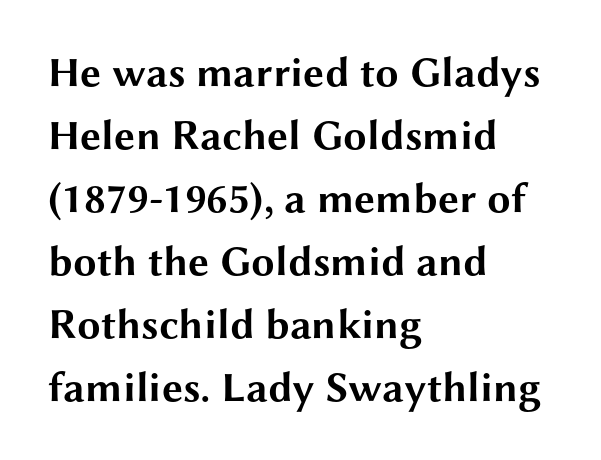
{"serif": "no", "italic": "no", "bold": "yes", "weight": "bold", "width": "wide", "stroke_contrast": "medium", "x_height": "medium", "monospaced": "no", "underline": "no", "align": "left", "line_spacing": "normal", "line_spacing_ratio": 1.5, "letter_spacing": "normal", "letter_spacing_em": 0.0, "glyph_px": 42}
